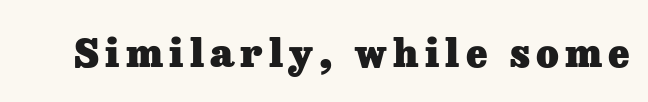
{"serif": "yes", "italic": "no", "bold": "yes", "weight": "heavy", "width": "normal", "stroke_contrast": "low", "x_height": "medium", "monospaced": "no", "underline": "no", "glyph_px": 39}
